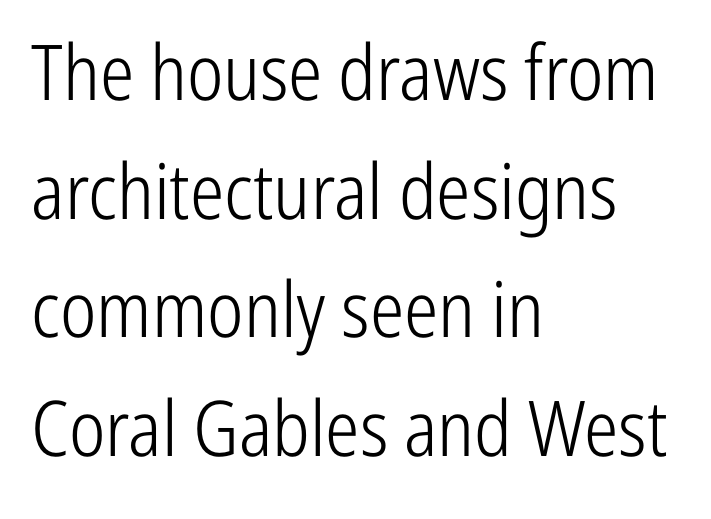
Q: Is the text bold? A: No.
Q: Is the text italic (slanted)? A: No, it is upright.
Q: Is the typeface a serif or a sans-serif typeface? A: Sans-serif.
Q: Is the text underlined? A: No.
Q: How is the paragraph aligned? A: Left-aligned.
Q: Is the spacing between letters normal or unusually wide? A: Normal.
Q: Is the spacing between lines tight, normal or loose? A: Normal.
Q: Width (condensed, normal, or wide)? A: Condensed.
Q: Stroke contrast? A: Low.
Q: x-height? A: Medium.
Q: Monospaced? A: No.
